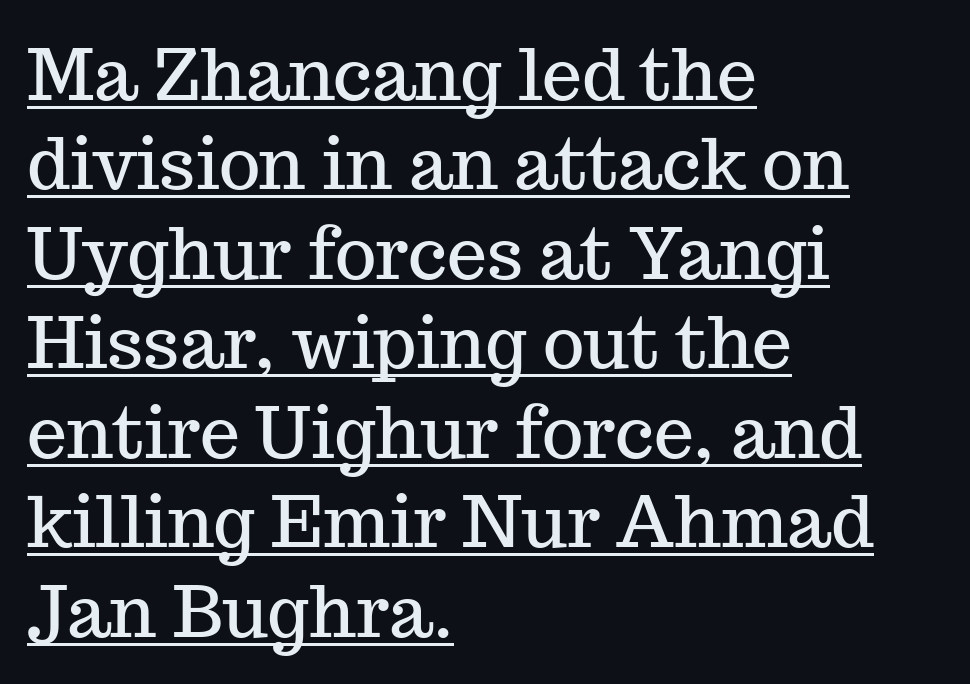
{"serif": "yes", "italic": "no", "width": "normal", "stroke_contrast": "medium", "x_height": "medium", "monospaced": "no", "underline": "yes", "align": "left", "line_spacing": "normal", "line_spacing_ratio": 1.26, "letter_spacing": "normal", "letter_spacing_em": 0.0, "glyph_px": 71}
